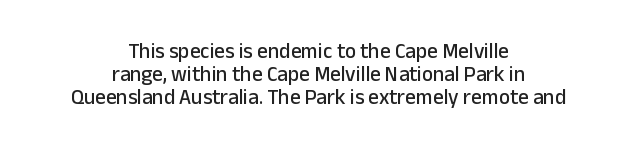
Q: Is the text italic (slanted)? A: No, it is upright.
Q: Is the text underlined? A: No.
Q: How is the paragraph aligned? A: Centered.
Q: Is the spacing between letters normal or unusually wide? A: Normal.
Q: Is the spacing between lines tight, normal or loose? A: Tight.
